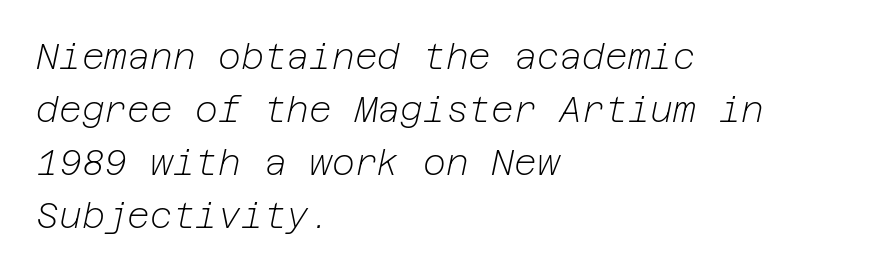
{"italic": "yes", "lean": "right", "slant_degrees": 12, "bold": "no", "weight": "light", "width": "normal", "stroke_contrast": "low", "x_height": "medium", "underline": "no", "align": "left", "line_spacing": "normal", "line_spacing_ratio": 1.51, "letter_spacing": "normal", "letter_spacing_em": 0.0, "glyph_px": 35}
